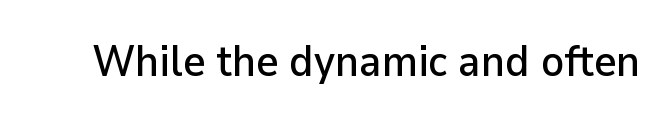
{"serif": "no", "italic": "no", "width": "normal", "stroke_contrast": "low", "x_height": "medium", "monospaced": "no", "underline": "no", "letter_spacing": "normal", "letter_spacing_em": 0.0, "glyph_px": 43}
